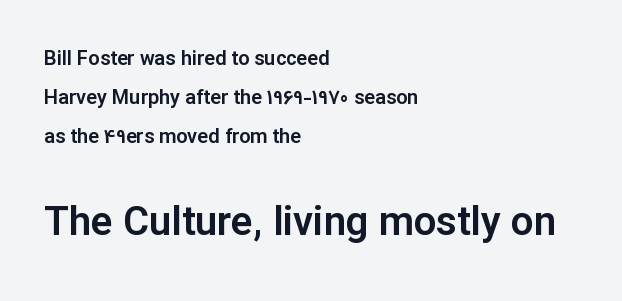
The letters advance in unequal steps, a hallmark of proportional type. Inter-character spacing is left at the font's built-in metrics. The designer gave the closing block more size than the opening block. Horizontal alignment here is leftward, the default for most running prose. Serifs: no, the terminals of the letterforms are clean. The space between consecutive lines is lavish.
